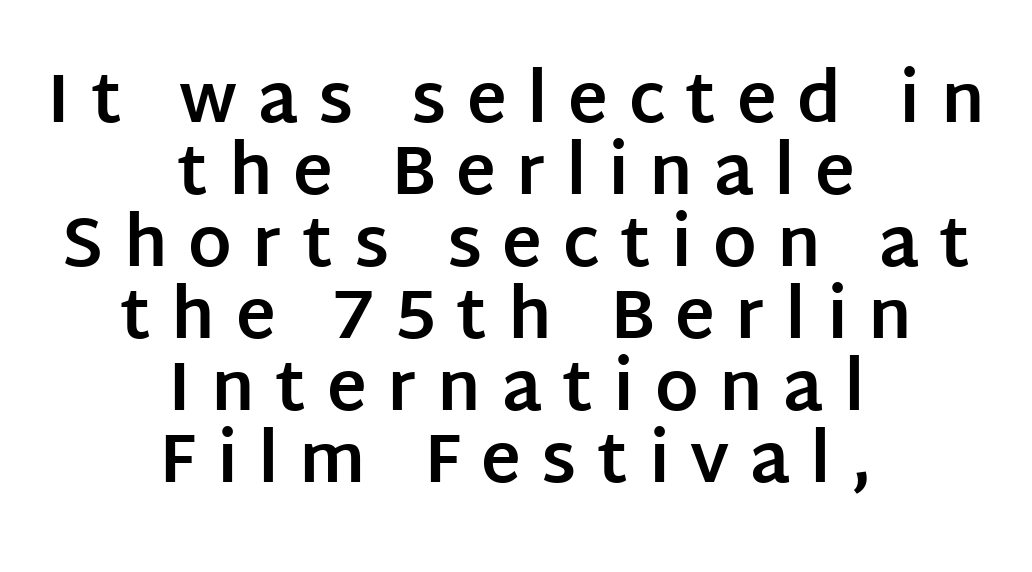
{"serif": "no", "italic": "no", "bold": "yes", "weight": "bold", "width": "normal", "stroke_contrast": "low", "x_height": "large", "monospaced": "no", "underline": "no", "align": "center", "line_spacing": "tight", "line_spacing_ratio": 1.06, "letter_spacing": "wide", "letter_spacing_em": 0.3, "glyph_px": 68}
